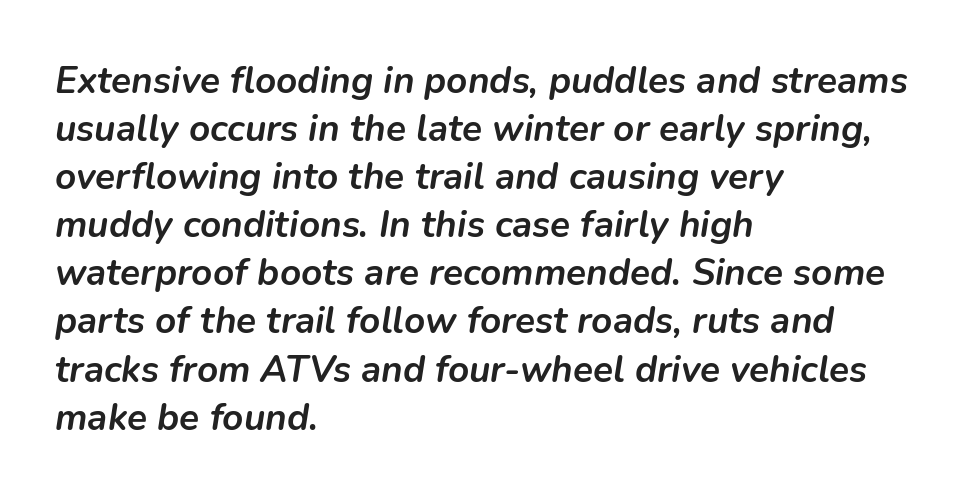
Q: Is the text bold? A: Yes.
Q: Is the text italic (slanted)? A: Yes, it leans right by about 9 degrees.
Q: Is the text underlined? A: No.
Q: How is the paragraph aligned? A: Left-aligned.
Q: Is the spacing between letters normal or unusually wide? A: Normal.
Q: Is the spacing between lines tight, normal or loose? A: Normal.
Q: Width (condensed, normal, or wide)? A: Normal.
Q: Stroke contrast? A: Low.
Q: x-height? A: Medium.
Q: Monospaced? A: No.
